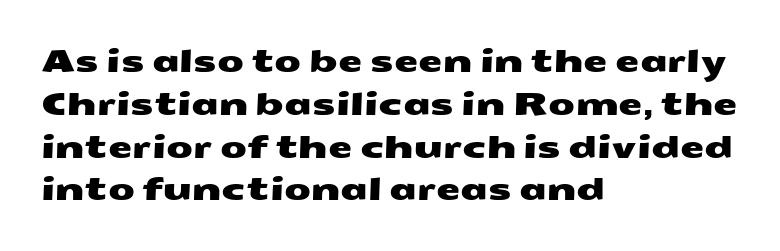
The image shows 31 px wide sans-serif type; set left-aligned, normal line spacing (1.38x), normal letter spacing, not underlined; medium stroke contrast and a medium x-height.
